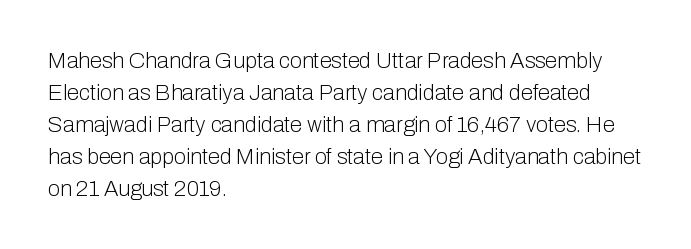
The image shows 22 px text type, upright; set left-aligned, normal line spacing (1.45x), normal letter spacing, not underlined.
